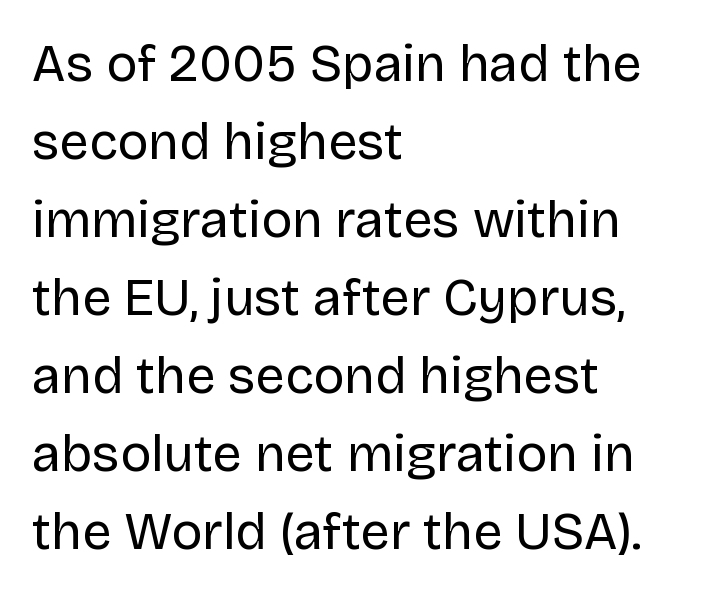
Honestly, the row spacing looks completely unremarkable. Summary of weight: not heavy and not bold. Rendered with straight, roman letterforms. Stroke terminals: plain, sans-serif. The passage shown is typed in a proportional face where columns would drift. Bare-footed words on every line.
